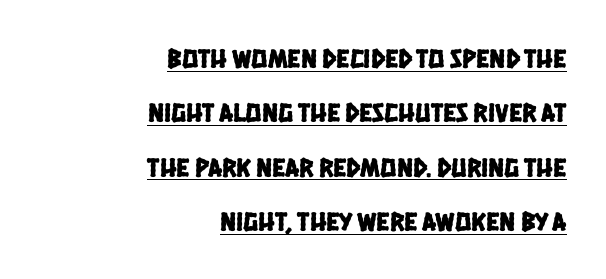
Q: Is the text underlined? A: Yes.
Q: How is the paragraph aligned? A: Right-aligned.
Q: Is the spacing between letters normal or unusually wide? A: Normal.
Q: Is the spacing between lines tight, normal or loose? A: Loose.
